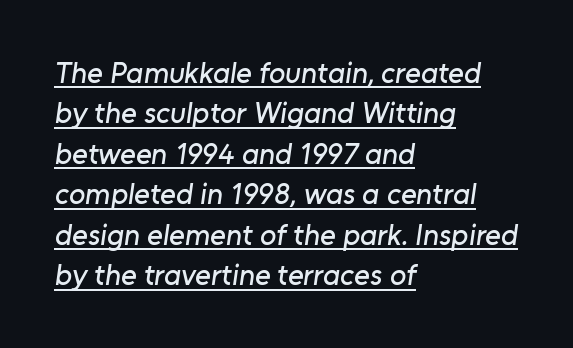
The leading is moderate, giving the passage an even texture. Horizontal alignment here is leftward, the default for most running prose. Font category for this specimen: sans-serif. The rendering keeps characters at their native spacing. A typesetter would call this proportional, since set widths differ per character. What decoration does the sample have? An underline.
